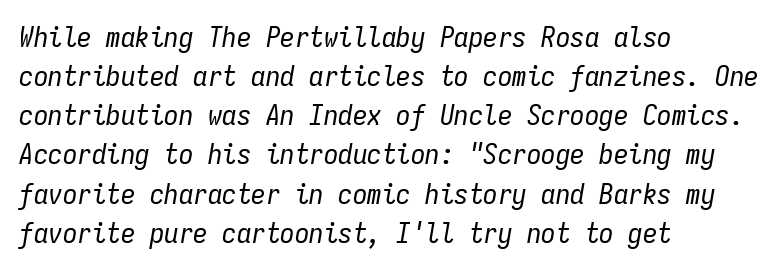
The text carries the slant typical of an italic or oblique font. No letter is thick-stroked: the sample isn't bold. The line texture is even and compact thanks to regular tracking. Compared with typical paragraphs, the rows here are spaced about the same. The zone under the glyphs is completely vacant. Monospaced: the letters line up in strict vertical columns.
